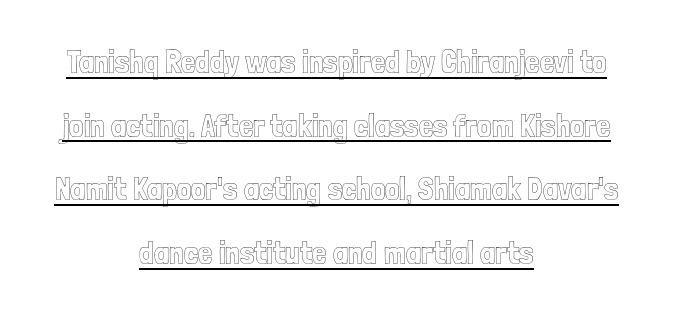
Q: Is the text italic (slanted)? A: No, it is upright.
Q: Is the text underlined? A: Yes.
Q: How is the paragraph aligned? A: Centered.
Q: Is the spacing between letters normal or unusually wide? A: Normal.
Q: Is the spacing between lines tight, normal or loose? A: Loose.
Q: Width (condensed, normal, or wide)? A: Condensed.
Q: x-height? A: Medium.
Q: Monospaced? A: No.
